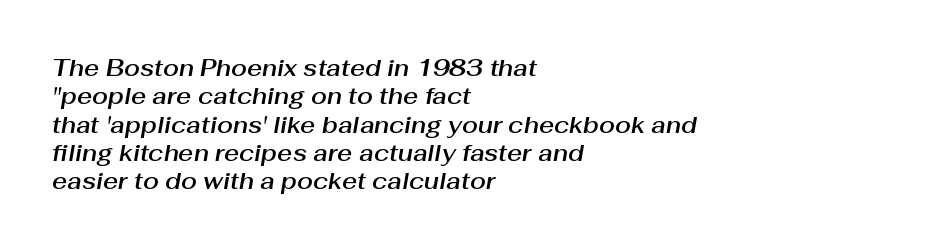
Every character sits at an angle, as italics do. Which margin do the lines hug? The left one — the right edge is uneven. The horizontal fit of the characters is conventional and even. Only glyphs here, with clear space below each row.
